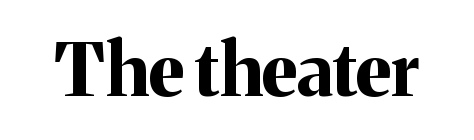
Nobody touched the tracking dial on this one. The zone under the glyphs is completely vacant. Examine the stroke ends and you'll spot serifs. Rendered with straight, roman letterforms. As a designer I'd log this as weight 700, bold. The rendering uses natural spacing where letterforms have individual widths.
